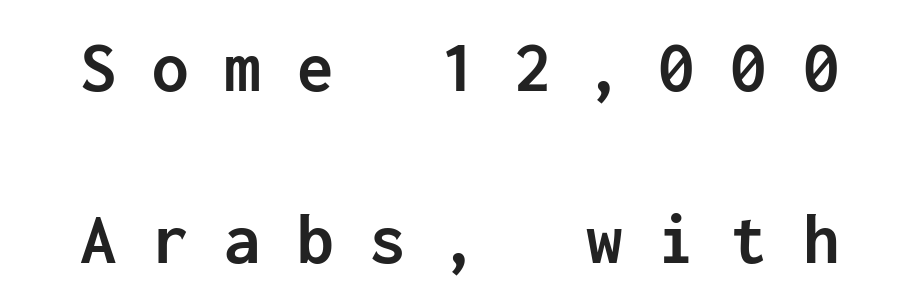
Is this a sans? Yes — the strokes have no serifs. You could count columns in this text — the font is strictly monospaced. Summary of weight: heavy, a full bold. A clean baseline with only descenders dipping below it. Honestly, the rows look like they've been pulled way apart.
